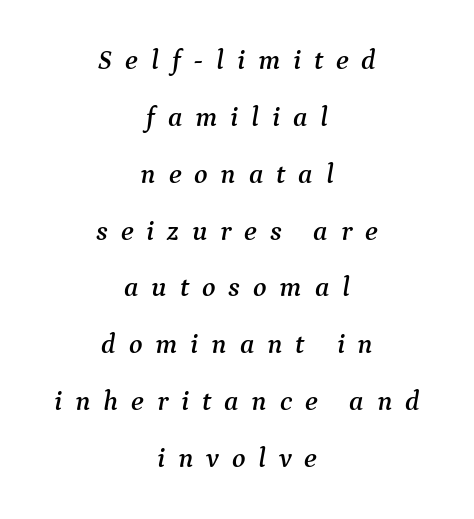
The image shows 28 px serif type, italic (leaning right); set centered, loose line spacing (2.03x), unusually wide letter spacing (+0.46 em), not underlined; medium stroke contrast and a medium x-height.
